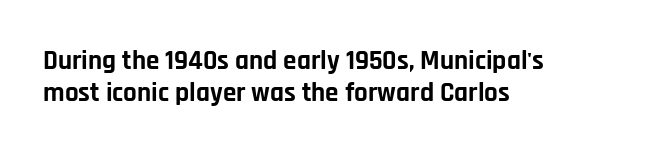
{"italic": "no", "bold": "yes", "underline": "no", "align": "left", "line_spacing_ratio": 1.17, "letter_spacing": "normal", "letter_spacing_em": 0.0, "glyph_px": 27}
